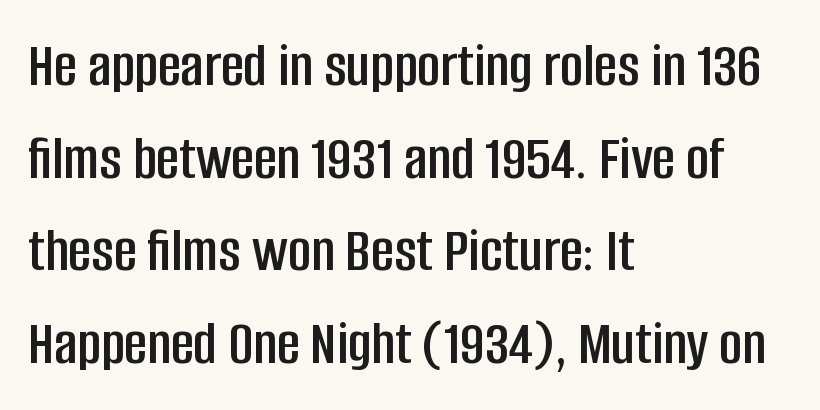
The image shows 63 px condensed sans-serif type, upright; set left-aligned, normal line spacing (1.47x), normal letter spacing, not underlined; low stroke contrast and a large x-height.
